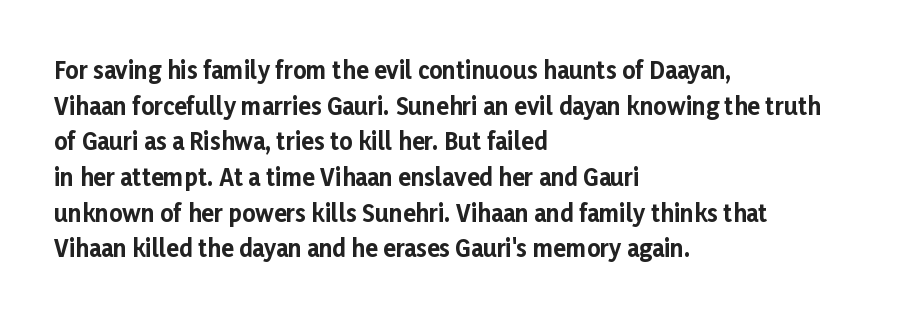
{"italic": "no", "bold": "yes", "underline": "no", "align": "left", "line_spacing": "normal", "line_spacing_ratio": 1.55, "letter_spacing": "normal", "letter_spacing_em": 0.0, "glyph_px": 23}
